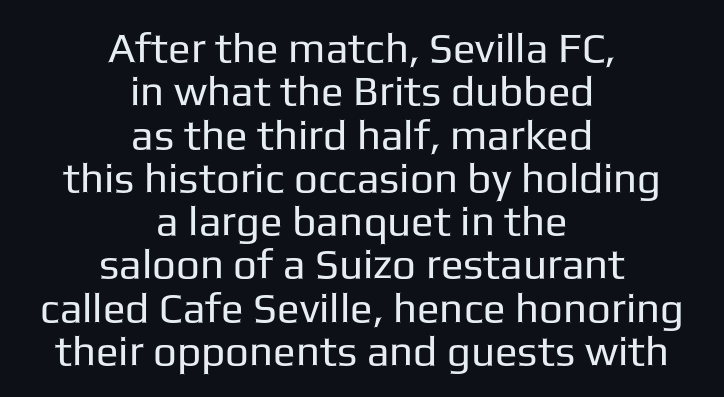
The image shows 42 px regular-weight sans-serif type, upright; set centered, tight line spacing (1.03x), normal letter spacing, not underlined; low stroke contrast and a medium x-height.
